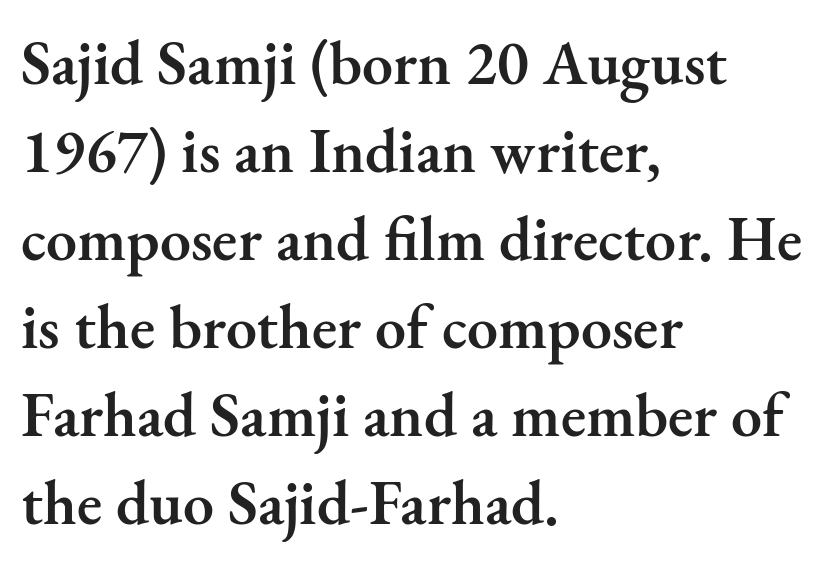
{"serif": "yes", "italic": "no", "bold": "semi", "weight": "semibold", "width": "normal", "stroke_contrast": "medium", "x_height": "small", "monospaced": "no", "underline": "no", "align": "left", "line_spacing": "normal", "line_spacing_ratio": 1.42, "letter_spacing": "normal", "letter_spacing_em": 0.0, "glyph_px": 62}
